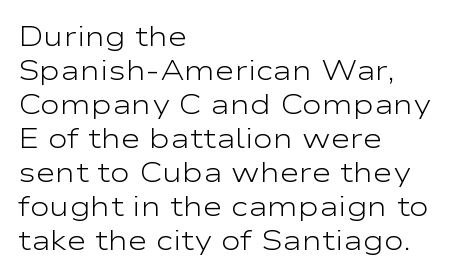
{"italic": "no", "bold": "no", "underline": "no", "align": "left", "line_spacing": "normal", "line_spacing_ratio": 1.26, "letter_spacing": "normal", "letter_spacing_em": 0.0, "glyph_px": 27}
